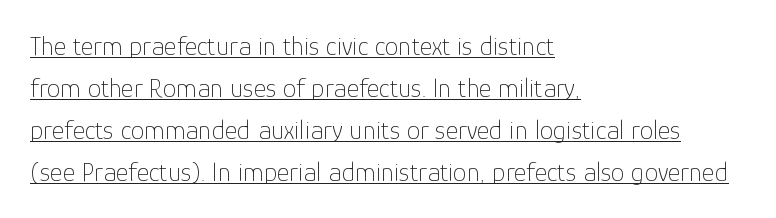
The text block is weighted toward the left margin, trailing off unevenly rightward. The line-height multiplier appears to be the usual default. This sample carries an underscore along the baseline area. Tracking here is standard; glyphs follow each other at the usual distance. Is the type heavy? It reads as light-to-regular instead. The font's upright variant was chosen for this text.
